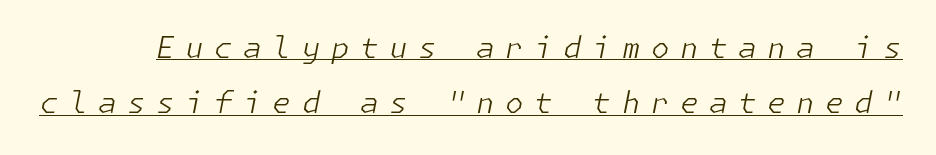
Q: Is the text bold? A: No.
Q: Is the text italic (slanted)? A: Yes, it leans right by about 11 degrees.
Q: Is the text underlined? A: Yes.
Q: Is the spacing between letters normal or unusually wide? A: Unusually wide.
Q: Width (condensed, normal, or wide)? A: Normal.
Q: Stroke contrast? A: Low.
Q: x-height? A: Medium.
